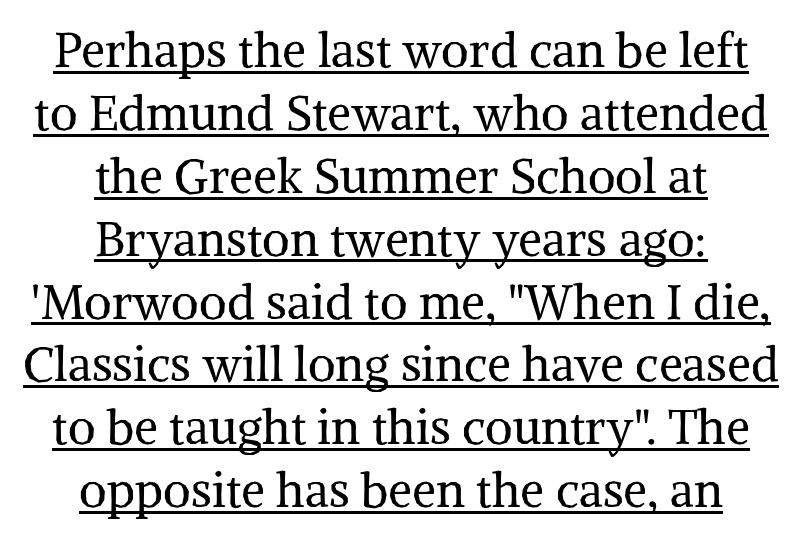
Q: Is the text bold? A: No.
Q: Is the text italic (slanted)? A: No, it is upright.
Q: Is the typeface a serif or a sans-serif typeface? A: Serif.
Q: Is the text underlined? A: Yes.
Q: How is the paragraph aligned? A: Centered.
Q: Is the spacing between letters normal or unusually wide? A: Normal.
Q: Is the spacing between lines tight, normal or loose? A: Normal.
Q: Width (condensed, normal, or wide)? A: Normal.
Q: Stroke contrast? A: Medium.
Q: x-height? A: Medium.
Q: Monospaced? A: No.
